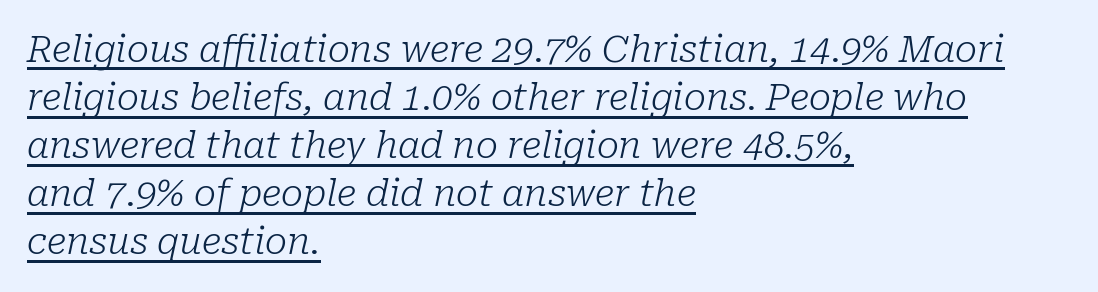
Q: Is the text bold? A: No.
Q: Is the text italic (slanted)? A: Yes, it leans right by about 10 degrees.
Q: Is the typeface a serif or a sans-serif typeface? A: Serif.
Q: Is the text underlined? A: Yes.
Q: How is the paragraph aligned? A: Left-aligned.
Q: Is the spacing between letters normal or unusually wide? A: Normal.
Q: Is the spacing between lines tight, normal or loose? A: Normal.
Q: Width (condensed, normal, or wide)? A: Normal.
Q: Stroke contrast? A: Low.
Q: x-height? A: Medium.
Q: Monospaced? A: No.
